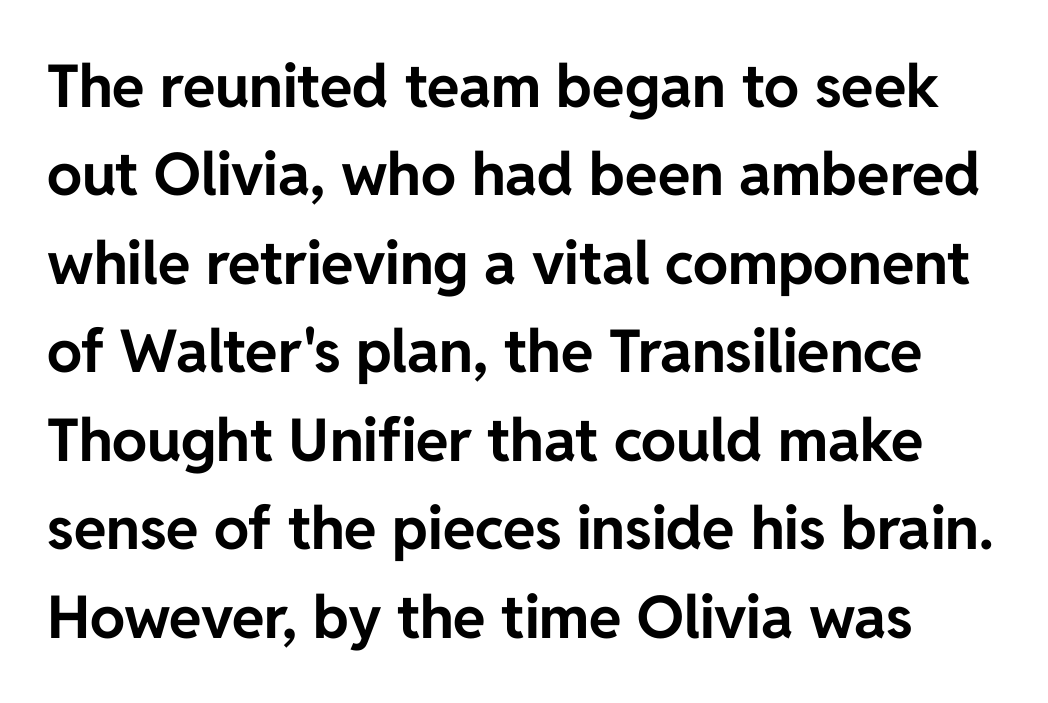
Q: Is the text bold? A: Yes.
Q: Is the text italic (slanted)? A: No, it is upright.
Q: Is the typeface a serif or a sans-serif typeface? A: Sans-serif.
Q: Is the text underlined? A: No.
Q: Is the spacing between letters normal or unusually wide? A: Normal.
Q: Is the spacing between lines tight, normal or loose? A: Normal.
Q: Width (condensed, normal, or wide)? A: Normal.
Q: Stroke contrast? A: Low.
Q: x-height? A: Medium.
Q: Monospaced? A: No.
